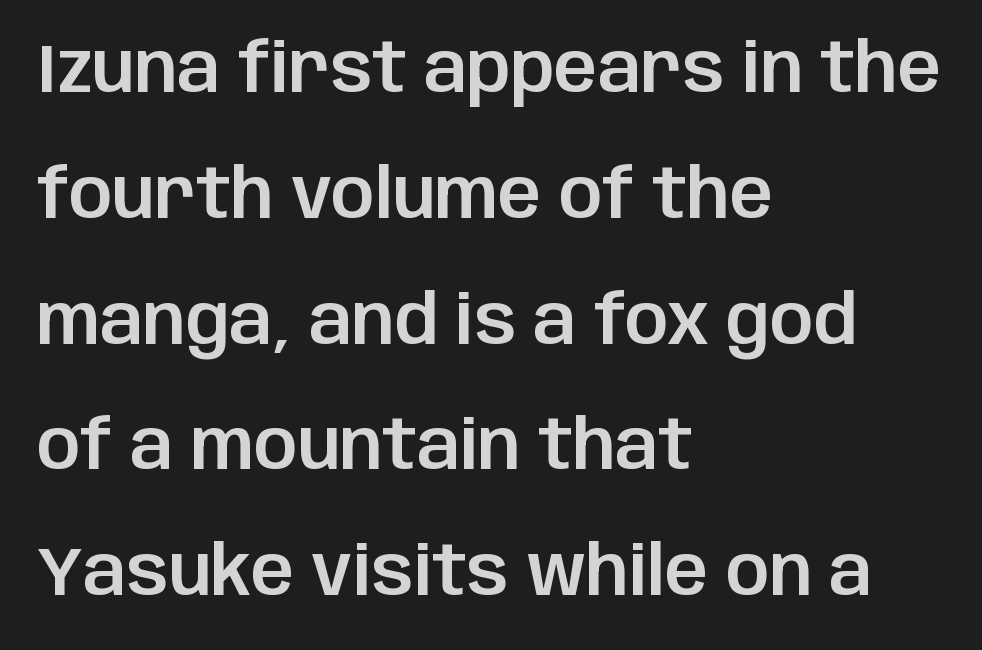
The image shows 68 px sans-serif type, upright; set left-aligned, line spacing 1.85x, normal letter spacing, not underlined; low stroke contrast and a large x-height.
